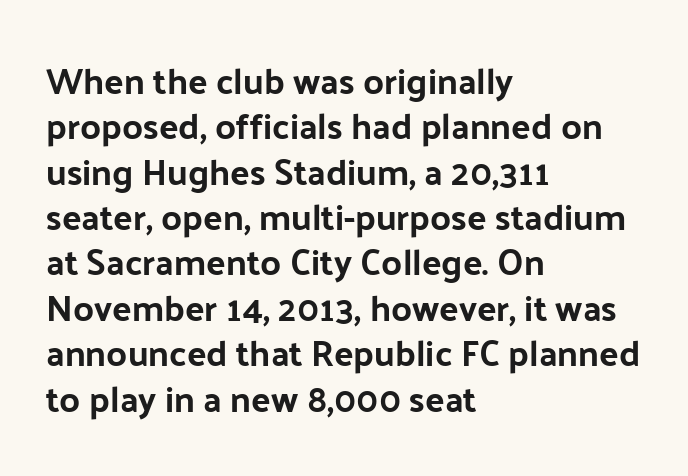
{"serif": "no", "italic": "no", "width": "normal", "stroke_contrast": "low", "x_height": "medium", "monospaced": "no", "underline": "no", "align": "left", "line_spacing": "normal", "line_spacing_ratio": 1.26, "letter_spacing": "normal", "letter_spacing_em": 0.0, "glyph_px": 36}
